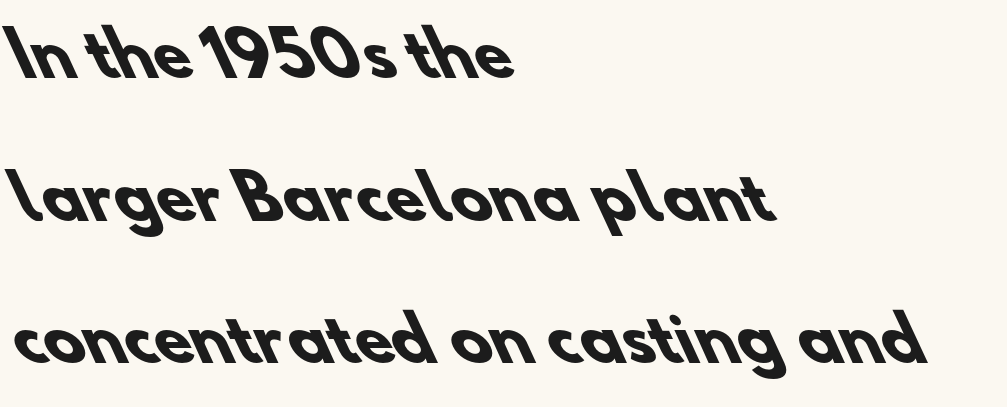
Is there much room between lines? Yes — plenty of vertical air separates them. Proportional: the letters do not fall into vertical columns. Horizontally, the lines are justified to the leading edge only. The space directly below the letters is spotless. These lines are composed in type without serifs.
